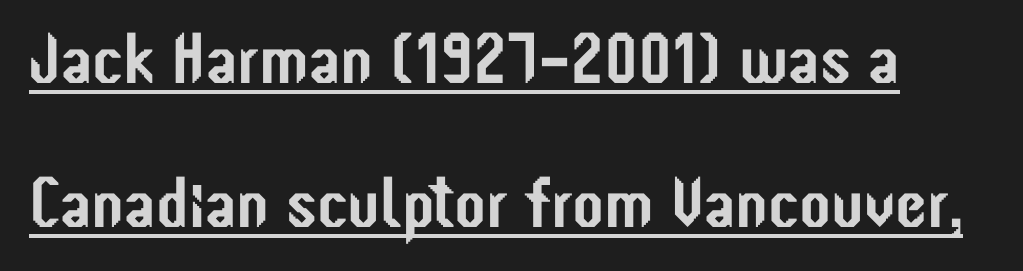
The image shows 72 px condensed sans-serif type, upright; set loose line spacing (2.0x), normal letter spacing, underlined; low stroke contrast and a medium x-height.
